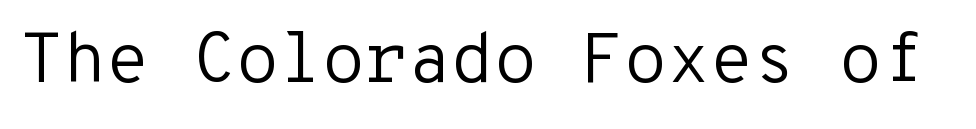
Honestly, the letter spacing is just normal — you wouldn't notice it. Bare-footed words on every line. Note: no serifs on the glyphs. Is there any slant? The stems are plumb. These lines are rendered in a fixed-pitch font.
